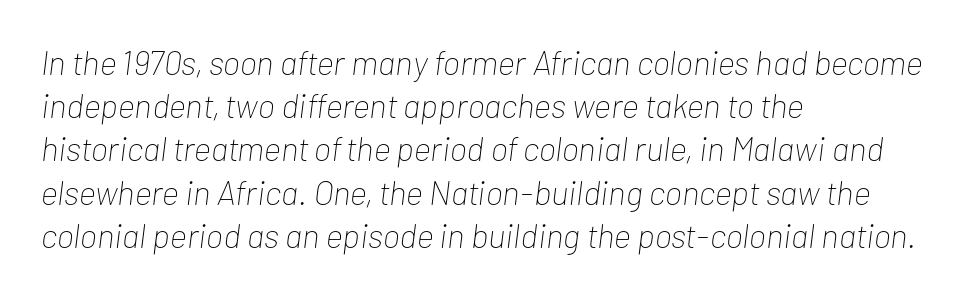
The face used here has a pronounced slope to its letters. In CSS terms this would be text-align: left. Think of a printed novel: that variable character pitch is what you see here. Caption: standard tracking, unaltered. Stroke mass is kept to a normal reading level or below.
